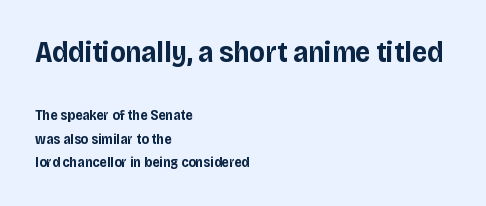
The image shows 29 px bold sans-serif type, upright; set left-aligned, normal line spacing (1.66x), normal letter spacing, not underlined; the first (top) block is 2.07x larger; low stroke contrast and a large x-height.
